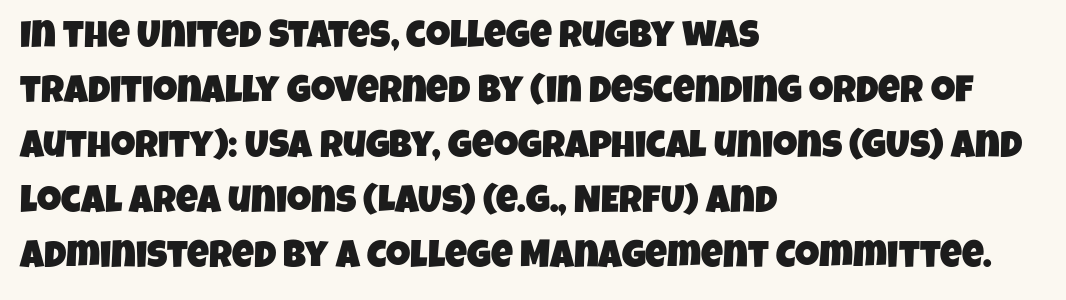
The image shows 38 px condensed sans-serif type; set left-aligned, normal line spacing (1.45x), normal letter spacing, not underlined; low stroke contrast and a large x-height.
